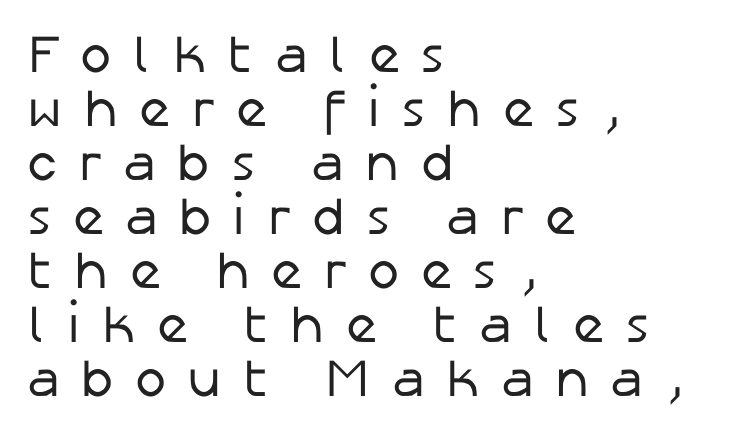
{"serif": "no", "italic": "no", "bold": "no", "weight": "regular", "width": "normal", "stroke_contrast": "low", "x_height": "medium", "monospaced": "no", "underline": "no", "align": "left", "line_spacing": "tight", "line_spacing_ratio": 1.02, "letter_spacing": "wide", "letter_spacing_em": 0.4, "glyph_px": 53}
